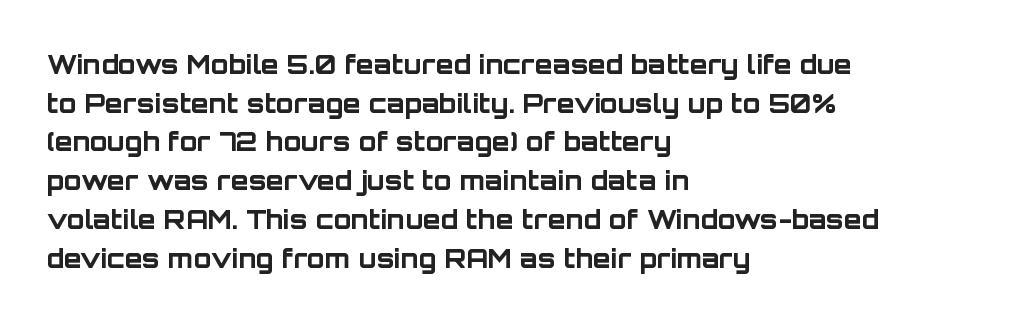
The image shows 26 px bold type, upright; set left-aligned, normal line spacing (1.49x), normal letter spacing, not underlined.
